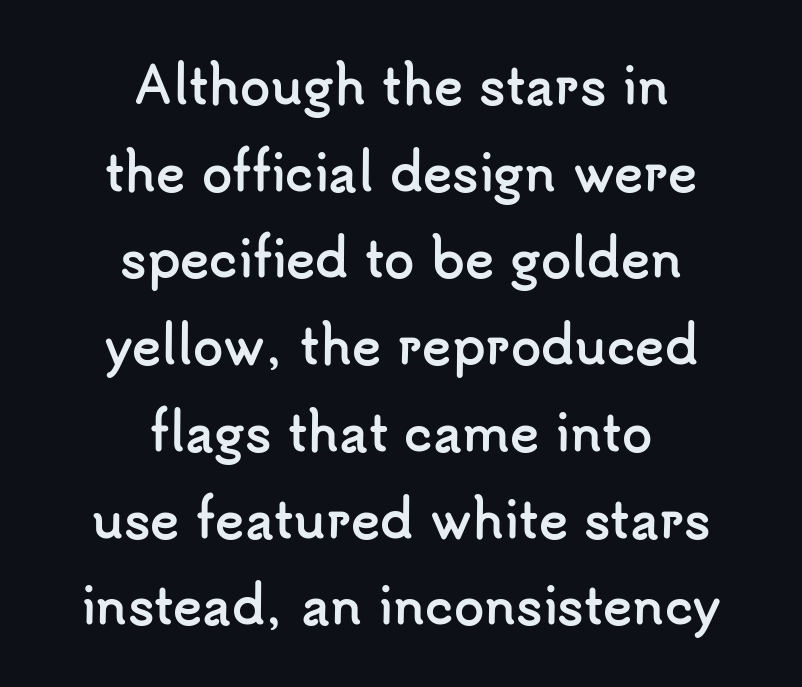
Q: Is the text bold? A: Yes.
Q: Is the text italic (slanted)? A: No, it is upright.
Q: Is the typeface a serif or a sans-serif typeface? A: Sans-serif.
Q: Is the text underlined? A: No.
Q: How is the paragraph aligned? A: Centered.
Q: Is the spacing between letters normal or unusually wide? A: Normal.
Q: Width (condensed, normal, or wide)? A: Normal.
Q: Stroke contrast? A: Low.
Q: x-height? A: Small.
Q: Monospaced? A: No.
